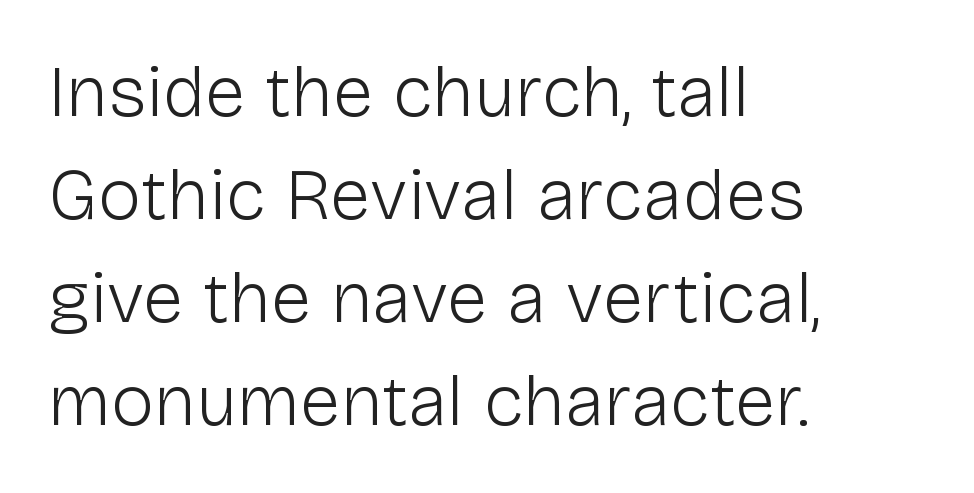
Each letter keeps its own natural width here, so spacing adapts to shape. The type sits square on the baseline with zero lean. Regarding leading, the lines here are spaced in the standard way. The space beneath each line is pristine and unruled. Is this a sans? Yes — the strokes have no serifs.
